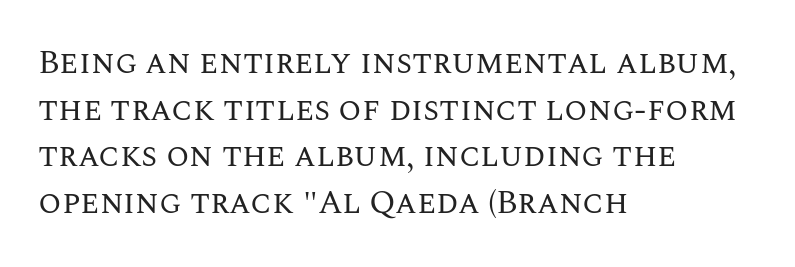
Q: Is the text bold? A: No.
Q: Is the text italic (slanted)? A: No, it is upright.
Q: Is the text underlined? A: No.
Q: How is the paragraph aligned? A: Left-aligned.
Q: Is the spacing between letters normal or unusually wide? A: Normal.
Q: Is the spacing between lines tight, normal or loose? A: Normal.
Q: Width (condensed, normal, or wide)? A: Normal.
Q: Stroke contrast? A: Medium.
Q: x-height? A: Large.
Q: Monospaced? A: No.
